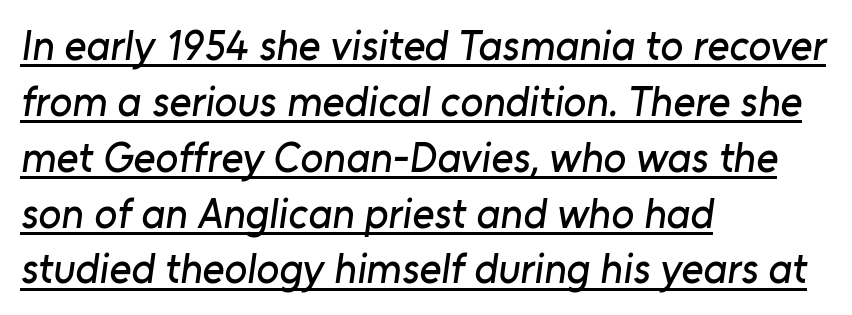
Examine the stroke ends and you'll find no serifs. Rows of type keep a routine distance in the vertical direction. The letters advance in unequal steps, a hallmark of proportional type. Glance below the letters and you will spot a drawn line.
